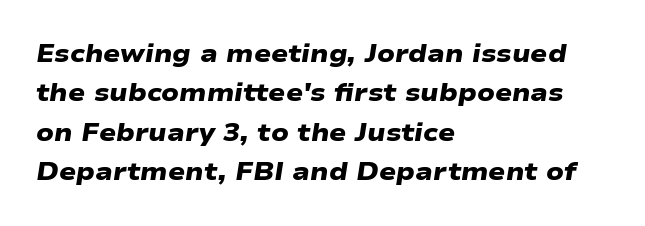
The letterforms sit shoulder to shoulder at normal distance. These words are printed bold, with thick strokes throughout. This sample is left-justified, so line endings fall wherever the words run out. Leading matches the norm, producing a regular column.
